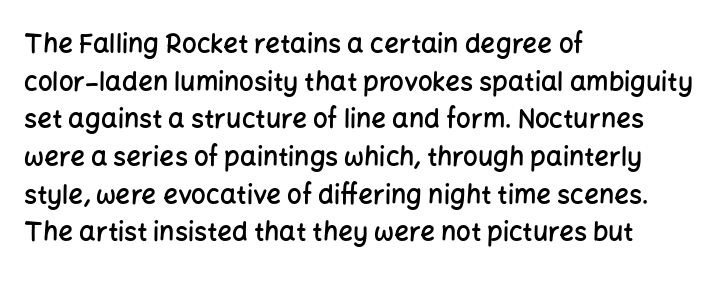
Q: Is the text bold? A: Semi-bold.
Q: Is the text italic (slanted)? A: No, it is upright.
Q: Is the text underlined? A: No.
Q: How is the paragraph aligned? A: Left-aligned.
Q: Is the spacing between letters normal or unusually wide? A: Normal.
Q: Is the spacing between lines tight, normal or loose? A: Normal.
